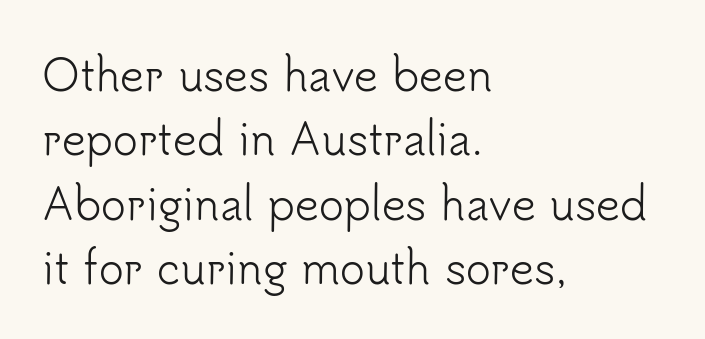
The image shows 42 px light sans-serif type, upright; set left-aligned, normal line spacing (1.53x), normal letter spacing, not underlined; low stroke contrast and a small x-height.
